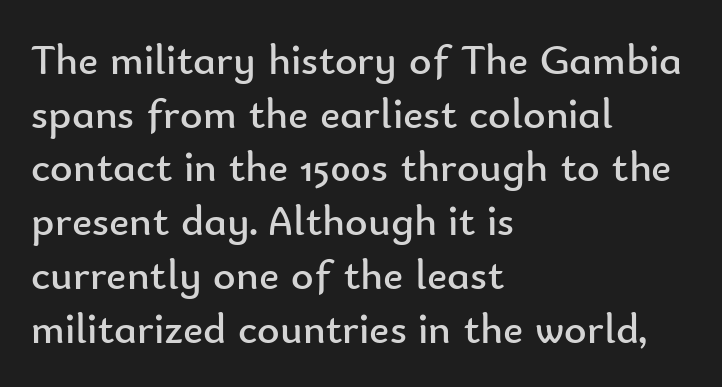
Q: Is the text bold? A: No.
Q: Is the text italic (slanted)? A: No, it is upright.
Q: Is the typeface a serif or a sans-serif typeface? A: Sans-serif.
Q: Is the text underlined? A: No.
Q: How is the paragraph aligned? A: Left-aligned.
Q: Is the spacing between letters normal or unusually wide? A: Normal.
Q: Is the spacing between lines tight, normal or loose? A: Normal.
Q: Width (condensed, normal, or wide)? A: Normal.
Q: Stroke contrast? A: Low.
Q: x-height? A: Small.
Q: Monospaced? A: No.
